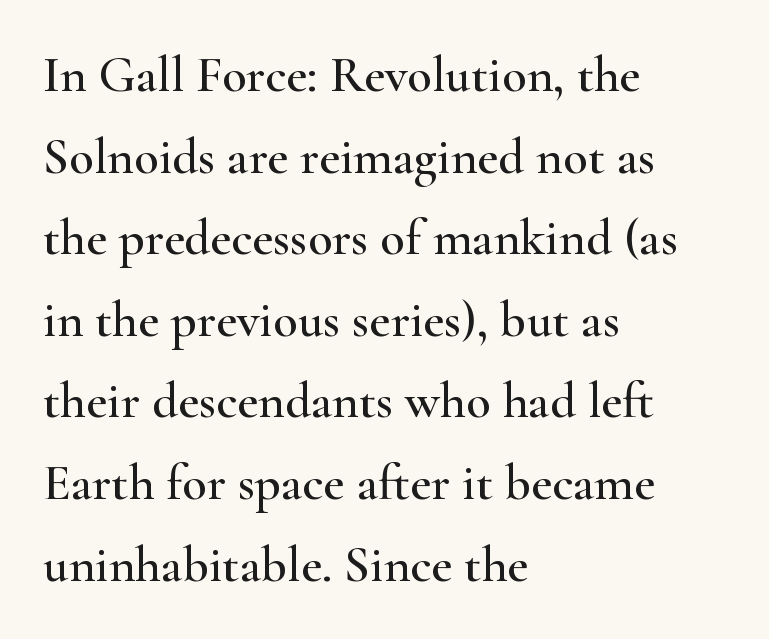
These lines are composed in type with serifs. Does the lettering tilt? It doesn't — this is upright. The lines in this sample share a left origin and differ only in where they stop. Underlining? Definitely not there. Glyph-to-glyph distance matches everyday printed text.
